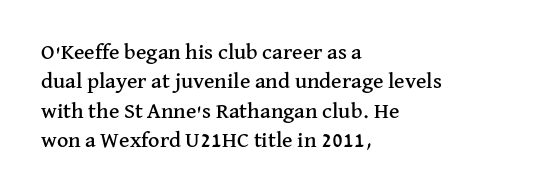
{"italic": "no", "underline": "no", "align": "left", "line_spacing": "normal", "line_spacing_ratio": 1.34, "letter_spacing": "normal", "letter_spacing_em": 0.0, "glyph_px": 22}
